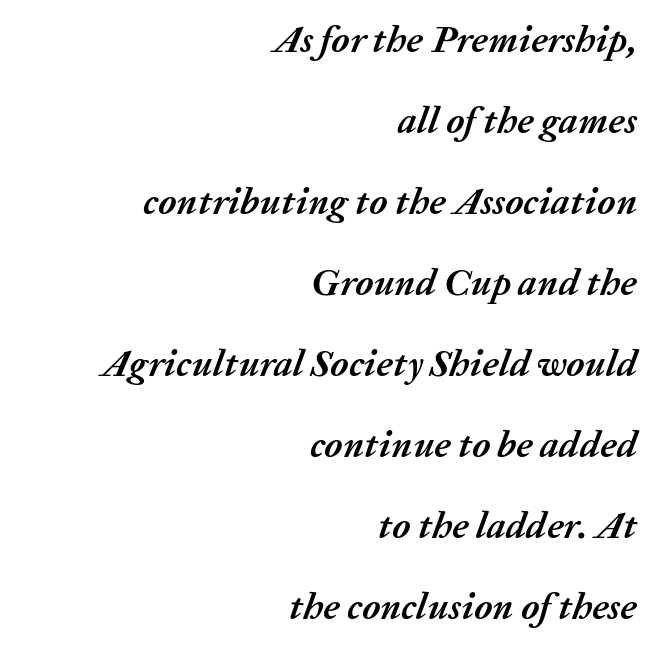
{"italic": "yes", "lean": "right", "slant_degrees": 20, "bold": "yes", "weight": "semibold", "width": "normal", "stroke_contrast": "medium", "x_height": "medium", "monospaced": "no", "underline": "no", "align": "right", "line_spacing": "loose", "line_spacing_ratio": 2.13, "letter_spacing": "normal", "letter_spacing_em": 0.0, "glyph_px": 38}
